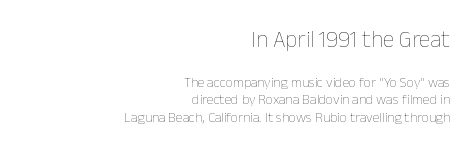
Type size steps down from the first block to the second. Caption: standard tracking, unaltered. Nope, not italic — everything's standing straight. Alignment: flush right. The weight would be labelled regular, book, light, or lighter still.
